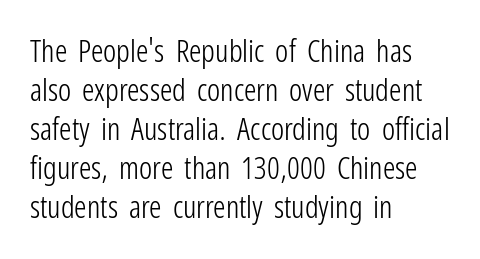
{"serif": "no", "italic": "no", "bold": "no", "weight": "light", "width": "condensed", "stroke_contrast": "low", "x_height": "medium", "monospaced": "no", "underline": "no", "align": "left", "line_spacing": "normal", "line_spacing_ratio": 1.26, "letter_spacing": "normal", "letter_spacing_em": 0.0, "glyph_px": 31}
